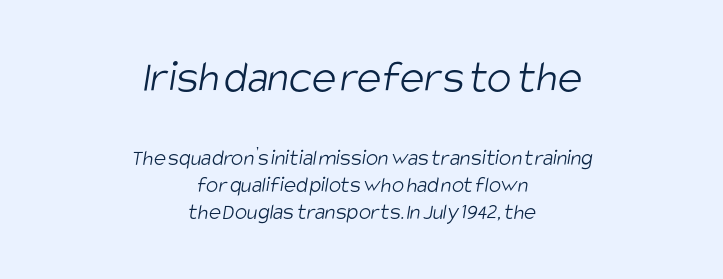
The face used here is proportionally spaced, like ordinary book or web type. Weight: in the light-to-regular range. Note: larger setting up top, smaller setting below. This rendering leaves character spacing at its baseline value. Only glyphs here, with clear space below each row. Type style note: lacks serifs.
